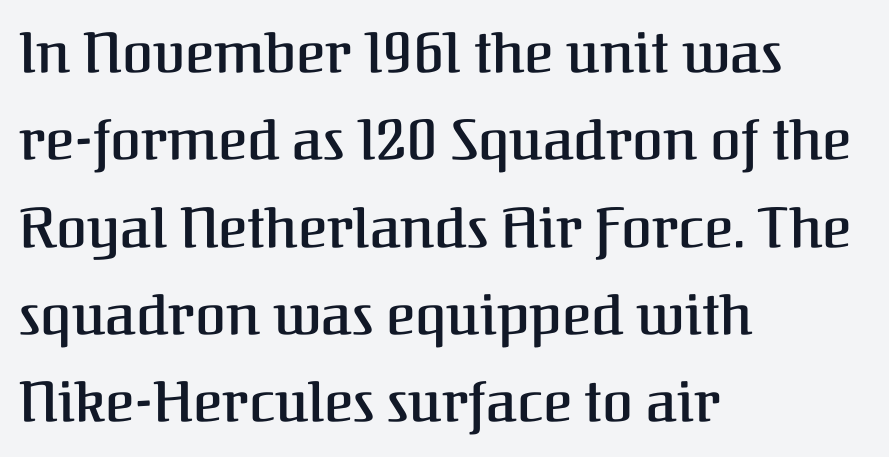
{"serif": "yes", "italic": "no", "bold": "semi", "weight": "semibold", "width": "normal", "stroke_contrast": "medium", "x_height": "medium", "monospaced": "no", "underline": "no", "align": "left", "line_spacing": "normal", "line_spacing_ratio": 1.56, "letter_spacing": "normal", "letter_spacing_em": 0.0, "glyph_px": 56}
